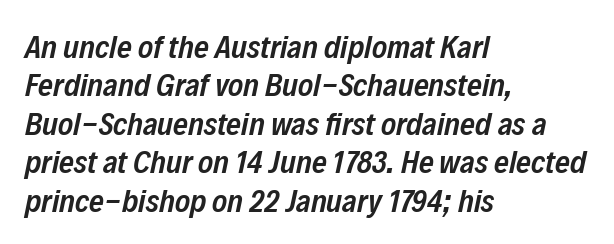
Q: Is the text bold? A: Semi-bold.
Q: Is the text italic (slanted)? A: Yes, it leans right by about 12 degrees.
Q: Is the text underlined? A: No.
Q: How is the paragraph aligned? A: Left-aligned.
Q: Is the spacing between letters normal or unusually wide? A: Normal.
Q: Width (condensed, normal, or wide)? A: Condensed.
Q: Stroke contrast? A: Low.
Q: x-height? A: Medium.
Q: Monospaced? A: No.
